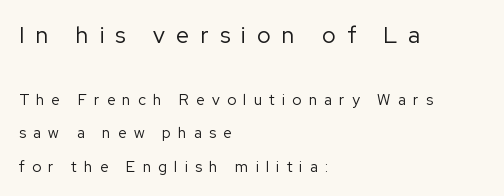
Notice how the stems are strictly vertical — no italics here. Underline: absent. Compared with a centered layout, this one pins lines to the left instead. Substantial extra tracking has been applied to these lines.
